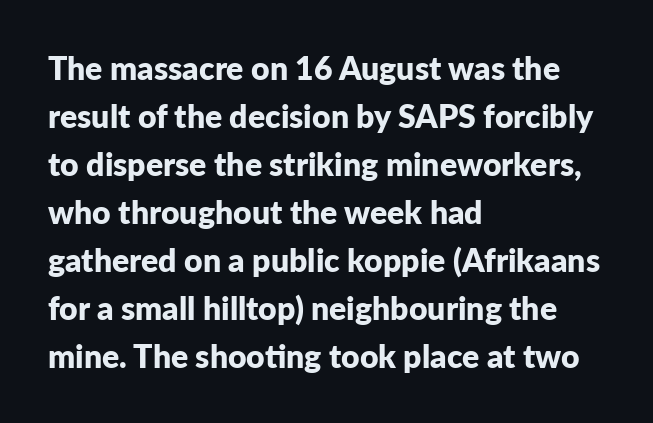
The image shows 32 px bold sans-serif type, upright; set left-aligned, normal line spacing (1.5x), normal letter spacing, not underlined; low stroke contrast and a medium x-height.
